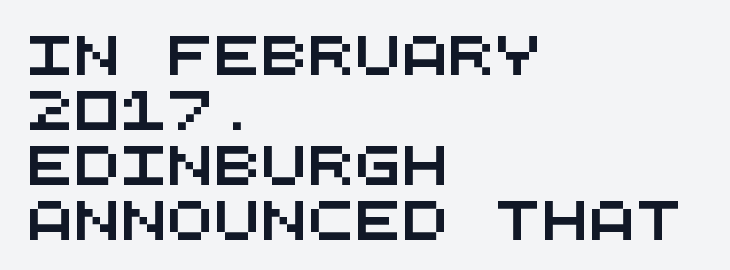
Q: Is the typeface a serif or a sans-serif typeface? A: Sans-serif.
Q: Is the text underlined? A: No.
Q: How is the paragraph aligned? A: Left-aligned.
Q: Is the spacing between letters normal or unusually wide? A: Normal.
Q: Is the spacing between lines tight, normal or loose? A: Normal.
Q: Width (condensed, normal, or wide)? A: Wide.
Q: Stroke contrast? A: Medium.
Q: x-height? A: Large.
Q: Monospaced? A: Yes.
